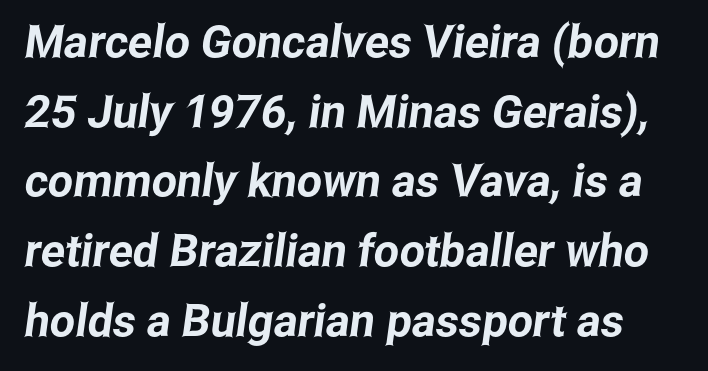
Just letters on the line, the space beneath them empty. Do the characters align in a grid? No, the font is proportional. Interline gaps are of average width in this sample. Look at the bottom of the vertical strokes: they stop flat, with no serifs. A typesetter would call this zero additional tracking.
